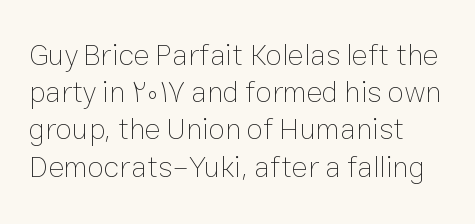
{"italic": "no", "bold": "no", "weight": "thin", "width": "normal", "stroke_contrast": "low", "x_height": "medium", "monospaced": "no", "underline": "no", "line_spacing_ratio": 1.24, "letter_spacing": "normal", "letter_spacing_em": 0.0, "glyph_px": 30}
